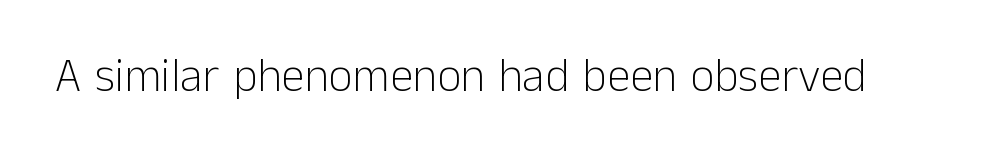
{"serif": "no", "italic": "no", "bold": "no", "weight": "light", "width": "normal", "stroke_contrast": "low", "x_height": "medium", "monospaced": "no", "underline": "no", "letter_spacing": "normal", "letter_spacing_em": 0.0, "glyph_px": 47}
